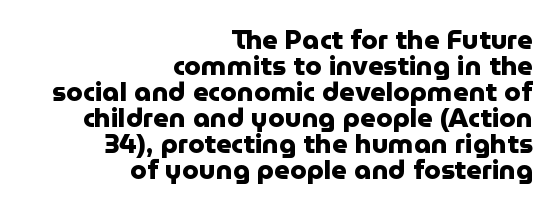
{"italic": "no", "bold": "yes", "underline": "no", "align": "right", "line_spacing": "tight", "line_spacing_ratio": 0.96, "letter_spacing": "normal", "letter_spacing_em": 0.0, "glyph_px": 27}
